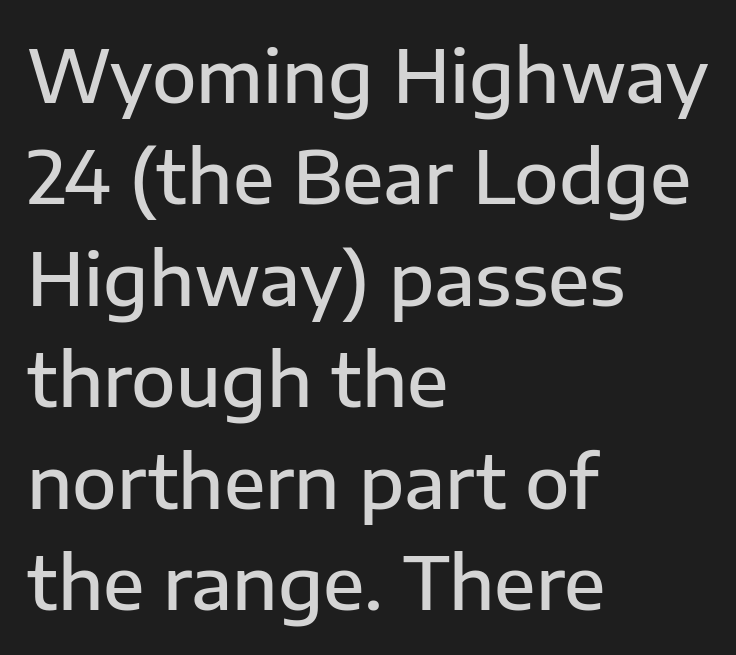
Q: Is the text bold? A: Semi-bold.
Q: Is the text italic (slanted)? A: No, it is upright.
Q: Is the typeface a serif or a sans-serif typeface? A: Sans-serif.
Q: Is the text underlined? A: No.
Q: How is the paragraph aligned? A: Left-aligned.
Q: Is the spacing between letters normal or unusually wide? A: Normal.
Q: Is the spacing between lines tight, normal or loose? A: Normal.
Q: Width (condensed, normal, or wide)? A: Normal.
Q: Stroke contrast? A: Low.
Q: x-height? A: Medium.
Q: Monospaced? A: No.
